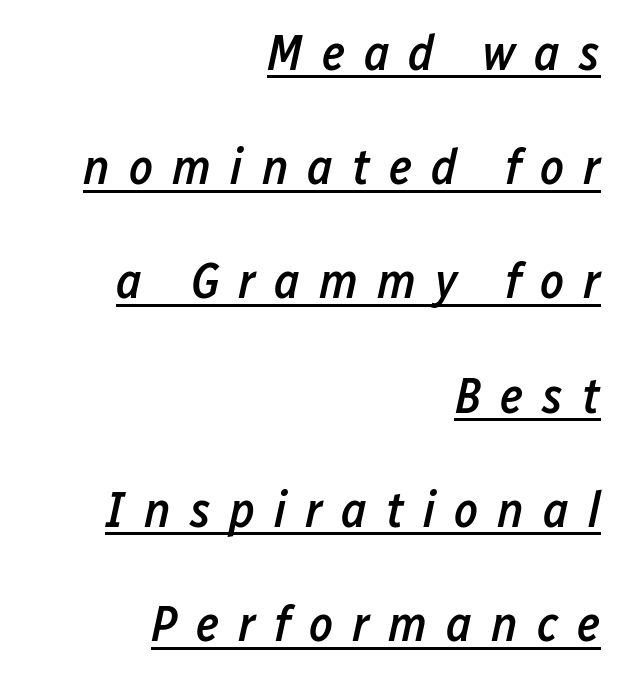
{"italic": "yes", "lean": "right", "slant_degrees": 12, "bold": "semi", "weight": "semibold", "width": "condensed", "stroke_contrast": "low", "x_height": "medium", "monospaced": "no", "underline": "yes", "align": "right", "line_spacing": "loose", "line_spacing_ratio": 2.24, "letter_spacing": "wide", "letter_spacing_em": 0.37, "glyph_px": 51}
